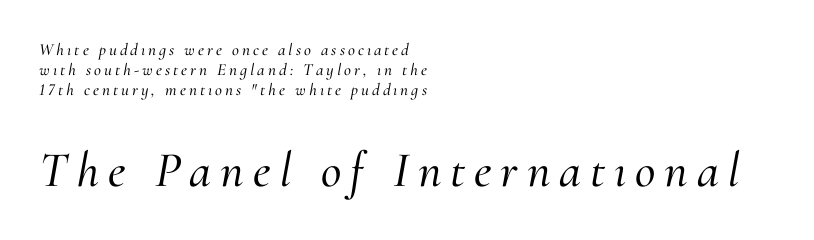
Q: Is the text italic (slanted)? A: Yes, it leans right by about 10 degrees.
Q: Is the typeface a serif or a sans-serif typeface? A: Serif.
Q: Is the text underlined? A: No.
Q: How is the paragraph aligned? A: Left-aligned.
Q: Which block of text is set in a larger size, the first (top) or the second (bottom)? A: The second (bottom) one.
Q: Width (condensed, normal, or wide)? A: Normal.
Q: Stroke contrast? A: Medium.
Q: x-height? A: Small.
Q: Monospaced? A: No.
